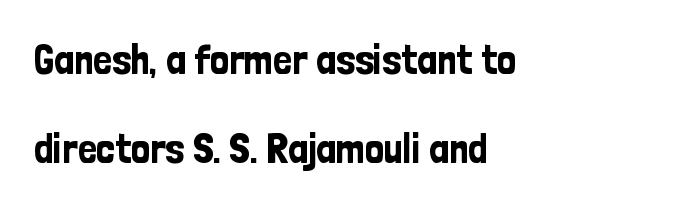
{"serif": "no", "italic": "no", "width": "condensed", "stroke_contrast": "low", "x_height": "medium", "monospaced": "no", "underline": "no", "align": "left", "line_spacing": "loose", "line_spacing_ratio": 2.13, "letter_spacing": "normal", "letter_spacing_em": 0.0, "glyph_px": 42}
